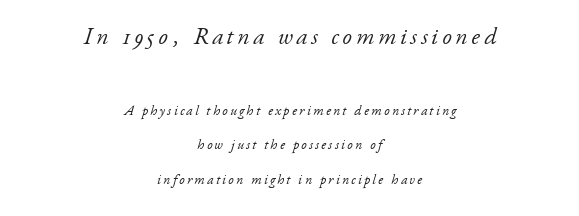
Q: Is the text bold? A: No.
Q: Is the text italic (slanted)? A: Yes, it leans right by about 17 degrees.
Q: Is the text underlined? A: No.
Q: How is the paragraph aligned? A: Centered.
Q: Is the spacing between lines tight, normal or loose? A: Loose.
Q: Which block of text is set in a larger size, the first (top) or the second (bottom)? A: The first (top) one.
